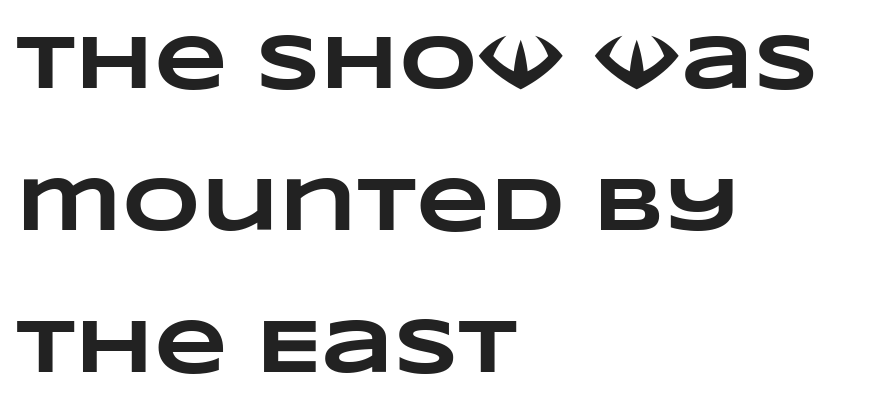
Bold? Absolutely — the strokes are thick and heavy. Character widths vary here, with narrow letters taking less room than wide ones. In terms of letterspacing, this is plain default setting. The compositor pushed each line to the left boundary. Descender tails drop into unmarked territory.
